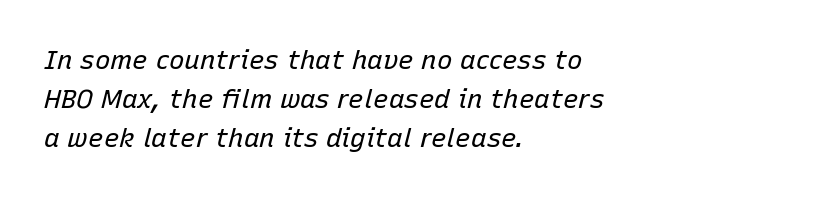
{"italic": "yes", "lean": "right", "slant_degrees": 15, "bold": "no", "underline": "no", "align": "left", "line_spacing": "normal", "line_spacing_ratio": 1.5, "letter_spacing": "normal", "letter_spacing_em": 0.0, "glyph_px": 26}
